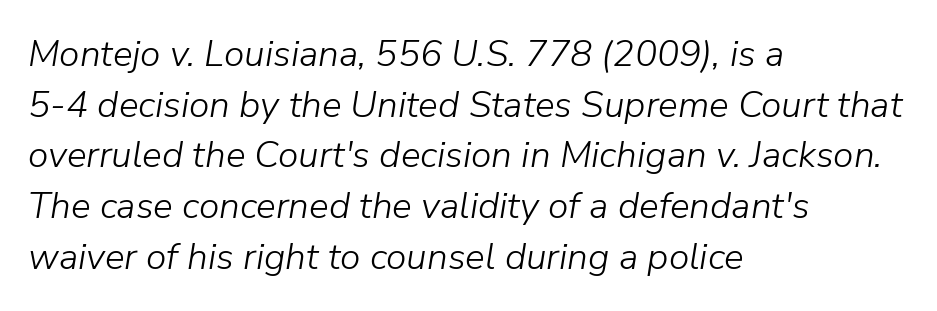
The passage is arranged the way most books set body copy — flush left. Honestly, the letter spacing is just normal — you wouldn't notice it. Is the type slanted? Yes — the strokes lean at a clear angle. Varying glyph widths throughout — classic text-font behaviour. Stroke thickness stays within the range of a standard reading face or lighter.
